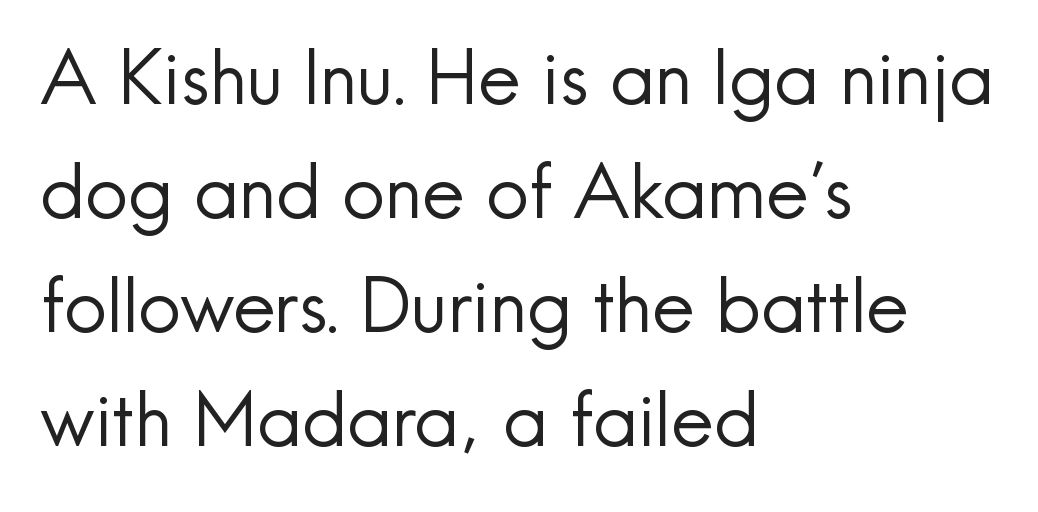
{"serif": "no", "italic": "no", "bold": "no", "weight": "regular", "width": "normal", "x_height": "small", "monospaced": "no", "underline": "no", "align": "left", "line_spacing": "normal", "line_spacing_ratio": 1.52, "letter_spacing": "normal", "letter_spacing_em": 0.0, "glyph_px": 75}
